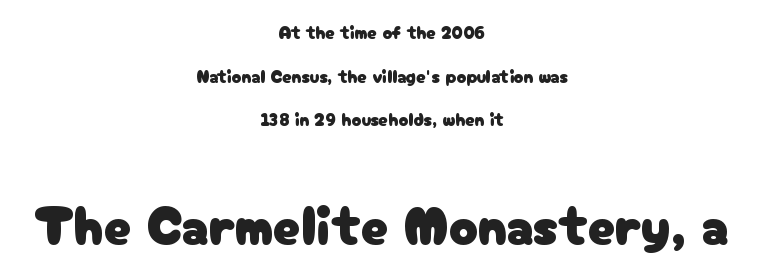
Q: Is the text italic (slanted)? A: No, it is upright.
Q: Is the typeface a serif or a sans-serif typeface? A: Sans-serif.
Q: Is the text underlined? A: No.
Q: How is the paragraph aligned? A: Centered.
Q: Is the spacing between letters normal or unusually wide? A: Normal.
Q: Is the spacing between lines tight, normal or loose? A: Loose.
Q: Which block of text is set in a larger size, the first (top) or the second (bottom)? A: The second (bottom) one.
Q: Width (condensed, normal, or wide)? A: Normal.
Q: Stroke contrast? A: Low.
Q: x-height? A: Medium.
Q: Monospaced? A: No.
